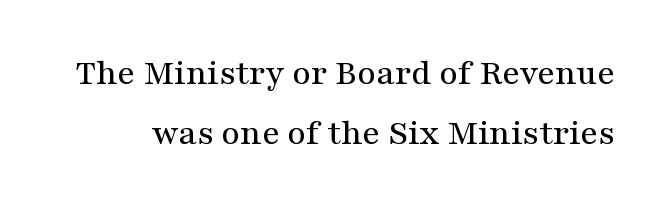
Q: Is the text italic (slanted)? A: No, it is upright.
Q: Is the typeface a serif or a sans-serif typeface? A: Serif.
Q: Is the text underlined? A: No.
Q: Is the spacing between letters normal or unusually wide? A: Normal.
Q: Is the spacing between lines tight, normal or loose? A: Normal.
Q: Width (condensed, normal, or wide)? A: Wide.
Q: Stroke contrast? A: Medium.
Q: x-height? A: Medium.
Q: Monospaced? A: No.
